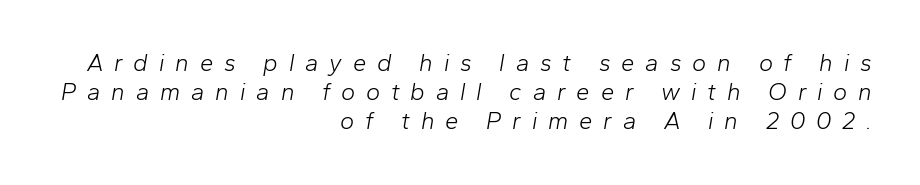
The image shows 24 px text type, italic (leaning right); set right-aligned, line spacing 1.21x, unusually wide letter spacing (+0.45 em), not underlined.
